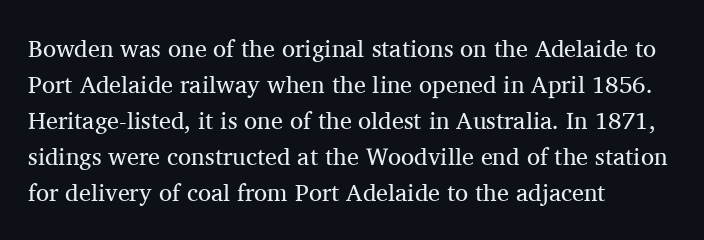
The image shows 24 px text type, upright; set left-aligned, normal line spacing (1.5x), normal letter spacing, not underlined.
